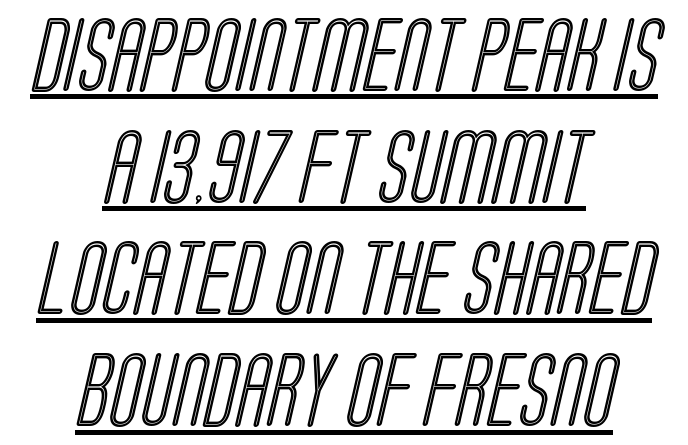
The image shows 74 px condensed type; set centered, normal line spacing (1.51x), normal letter spacing, underlined; a large x-height.
